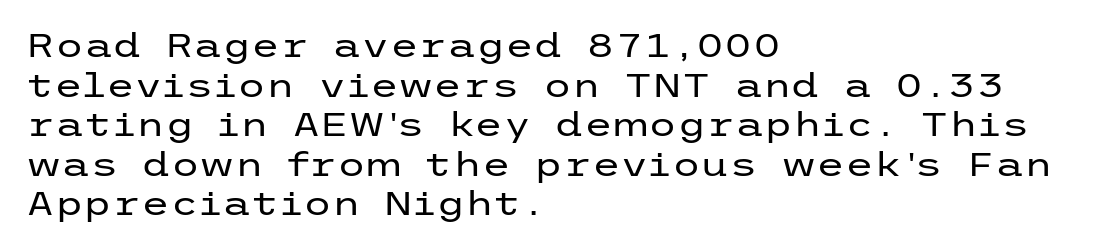
Q: Is the text bold? A: No.
Q: Is the text italic (slanted)? A: No, it is upright.
Q: Is the typeface a serif or a sans-serif typeface? A: Sans-serif.
Q: Is the text underlined? A: No.
Q: How is the paragraph aligned? A: Left-aligned.
Q: Is the spacing between letters normal or unusually wide? A: Normal.
Q: Width (condensed, normal, or wide)? A: Wide.
Q: Stroke contrast? A: Low.
Q: x-height? A: Medium.
